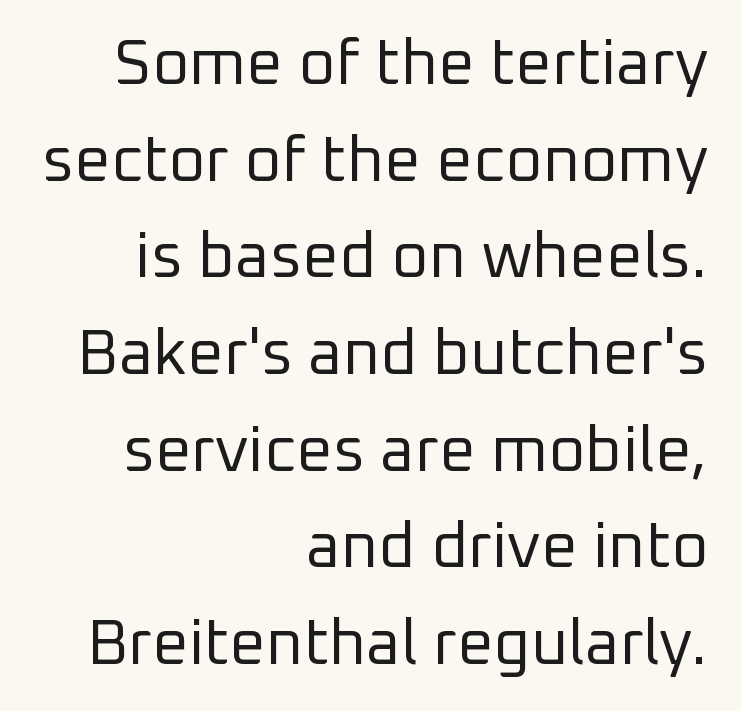
The image shows 64 px regular-weight sans-serif type, upright; set right-aligned, normal line spacing (1.51x), normal letter spacing, not underlined; low stroke contrast and a medium x-height.
